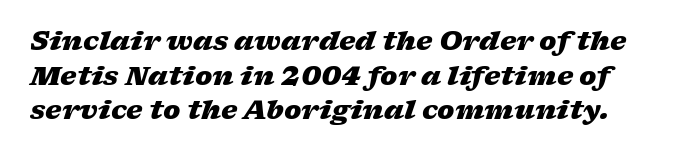
Q: Is the text bold? A: Yes.
Q: Is the text italic (slanted)? A: Yes, it leans right by about 17 degrees.
Q: Is the text underlined? A: No.
Q: Is the spacing between letters normal or unusually wide? A: Normal.
Q: Is the spacing between lines tight, normal or loose? A: Normal.
